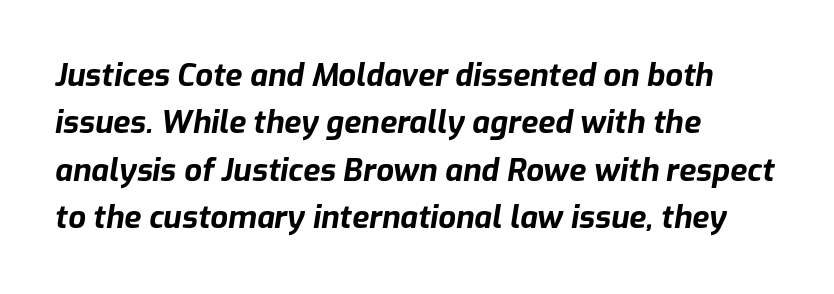
The image shows 31 px bold type, italic (leaning right); set left-aligned, normal line spacing (1.53x), normal letter spacing, not underlined; low stroke contrast and a medium x-height.
